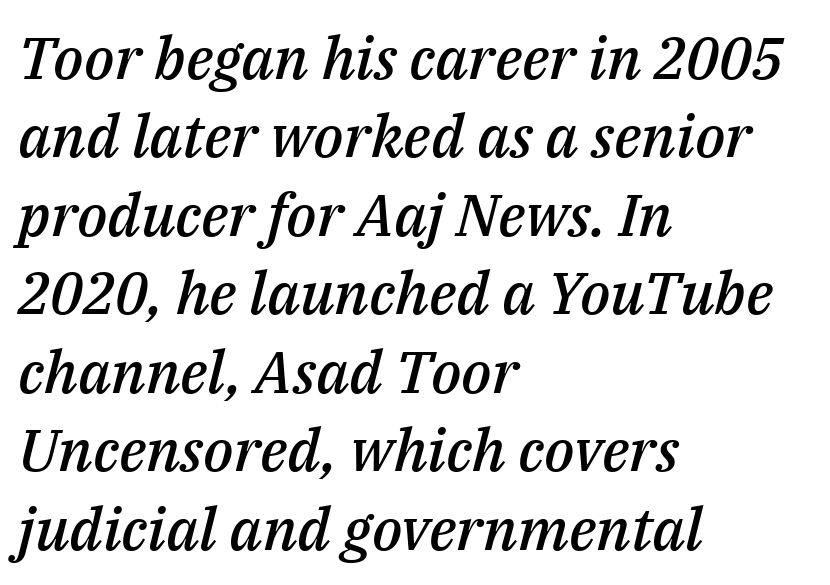
The image shows 59 px semibold type, italic (leaning right); set left-aligned, normal line spacing (1.33x), normal letter spacing, not underlined; medium stroke contrast and a medium x-height.
